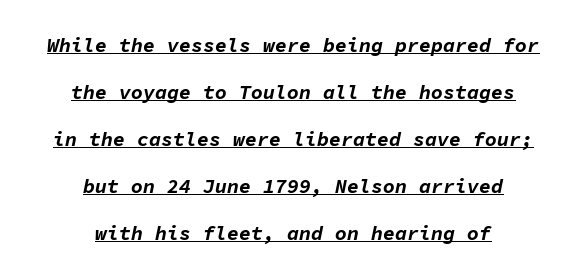
{"italic": "yes", "lean": "right", "slant_degrees": 11, "bold": "yes", "underline": "yes", "align": "center", "line_spacing": "loose", "line_spacing_ratio": 2.35, "letter_spacing": "normal", "letter_spacing_em": 0.0, "glyph_px": 20}
